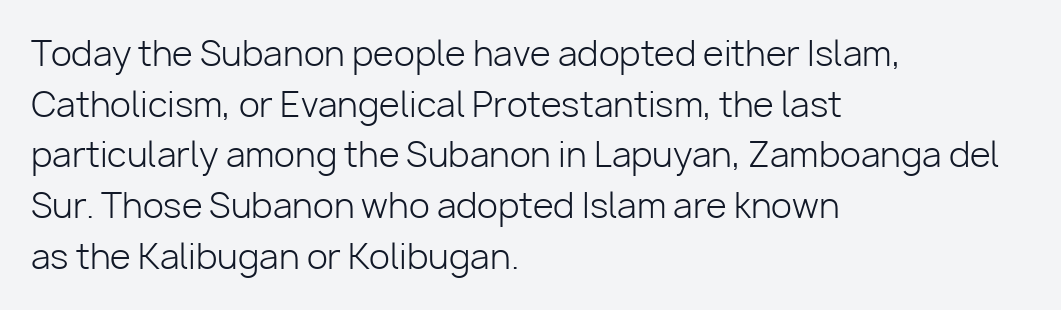
{"serif": "no", "italic": "no", "bold": "no", "weight": "light", "width": "normal", "stroke_contrast": "low", "x_height": "medium", "monospaced": "no", "underline": "no", "align": "left", "line_spacing": "normal", "line_spacing_ratio": 1.49, "letter_spacing": "normal", "letter_spacing_em": 0.0, "glyph_px": 34}
